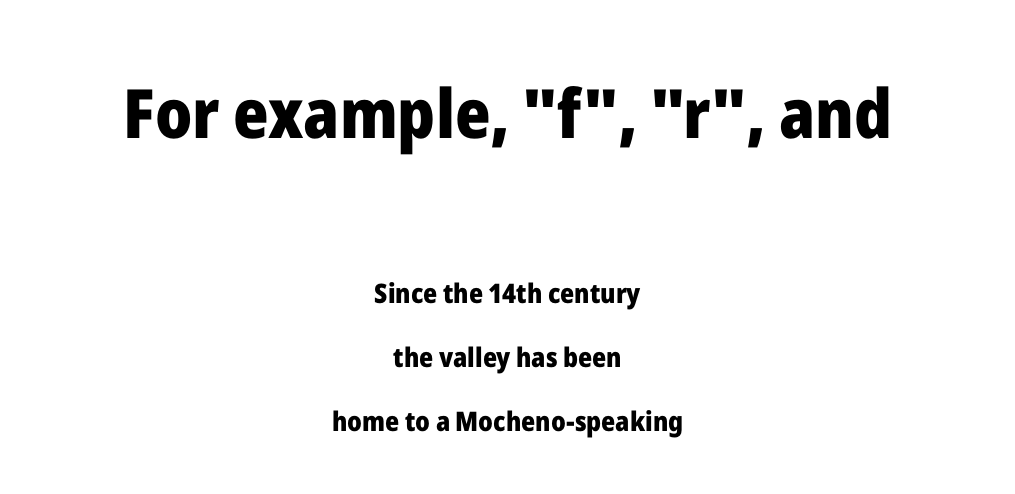
Q: Is the text bold? A: Yes.
Q: Is the text italic (slanted)? A: No, it is upright.
Q: Is the typeface a serif or a sans-serif typeface? A: Sans-serif.
Q: Is the text underlined? A: No.
Q: How is the paragraph aligned? A: Centered.
Q: Is the spacing between letters normal or unusually wide? A: Normal.
Q: Is the spacing between lines tight, normal or loose? A: Loose.
Q: Which block of text is set in a larger size, the first (top) or the second (bottom)? A: The first (top) one.
Q: Width (condensed, normal, or wide)? A: Normal.
Q: Stroke contrast? A: Low.
Q: x-height? A: Medium.
Q: Monospaced? A: No.
